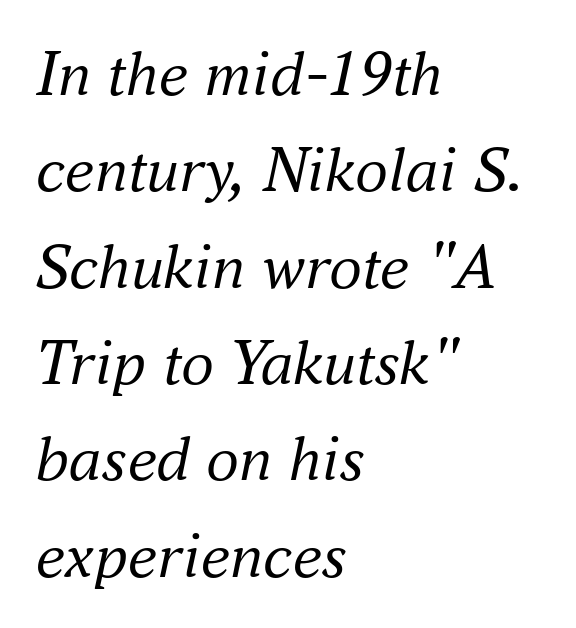
The image shows 66 px regular-weight serif type, italic (leaning right); set left-aligned, normal line spacing (1.46x), normal letter spacing, not underlined; medium stroke contrast and a small x-height.
